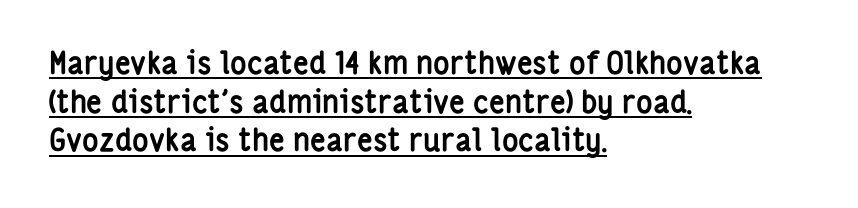
The image shows 31 px semibold, condensed sans-serif type, upright; set left-aligned, normal line spacing (1.25x), normal letter spacing, underlined; low stroke contrast and a medium x-height.
